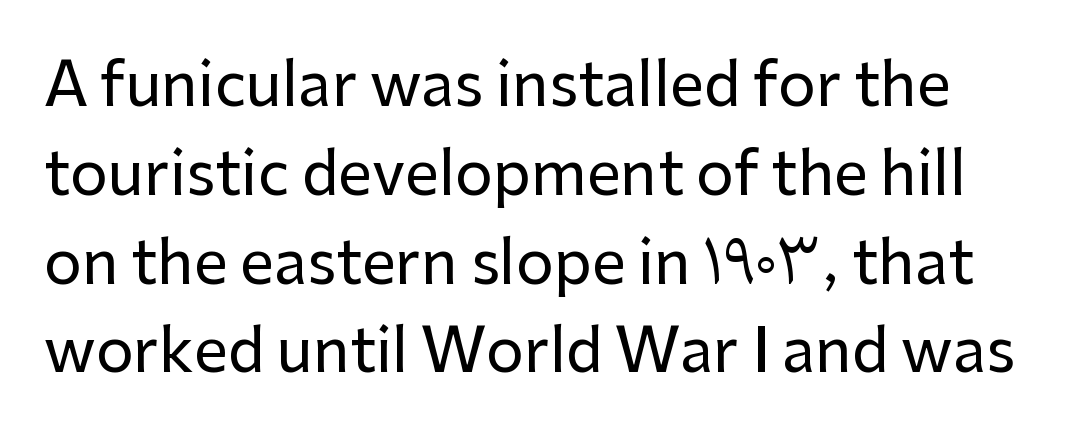
Q: Is the text italic (slanted)? A: No, it is upright.
Q: Is the typeface a serif or a sans-serif typeface? A: Sans-serif.
Q: Is the text underlined? A: No.
Q: Is the spacing between letters normal or unusually wide? A: Normal.
Q: Is the spacing between lines tight, normal or loose? A: Normal.
Q: Width (condensed, normal, or wide)? A: Normal.
Q: Stroke contrast? A: Low.
Q: x-height? A: Medium.
Q: Monospaced? A: No.
